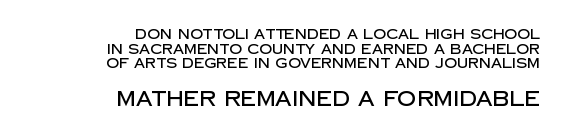
A roman cut, with each character standing at attention. Standard letterfit; no display-style spreading of the glyphs. The area under the type is left untouched. If you drew a ruler down the right edge, every line would touch it. Type size steps up from the first block to the second. Leading: reduced.
